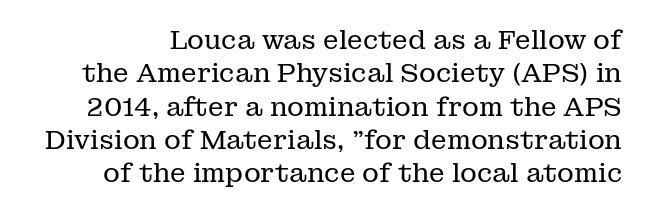
Quick note: interline space is typical. The strokes carry an ordinary text weight at most. Posture: upright roman. A typesetter would call this zero additional tracking. Bare-footed words on every line.
